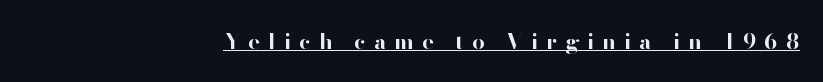
Q: Is the text bold? A: Yes.
Q: Is the text italic (slanted)? A: No, it is upright.
Q: Is the text underlined? A: Yes.
Q: How is the paragraph aligned? A: Right-aligned.
Q: Is the spacing between letters normal or unusually wide? A: Unusually wide.
